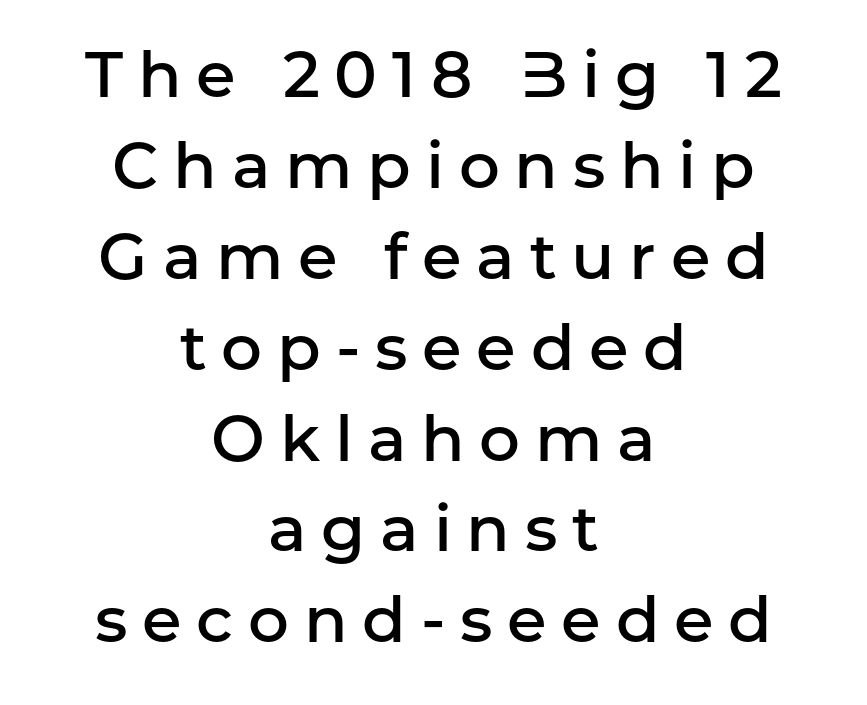
Typesetter's note: demi weight, one step under bold. Characters follow at a spacing far wider than the type designer built in. No feet cap the strokes, marking this as sans-serif type. Unmarked baselines from the first word to the last. The axis of the letterforms is exactly vertical.
